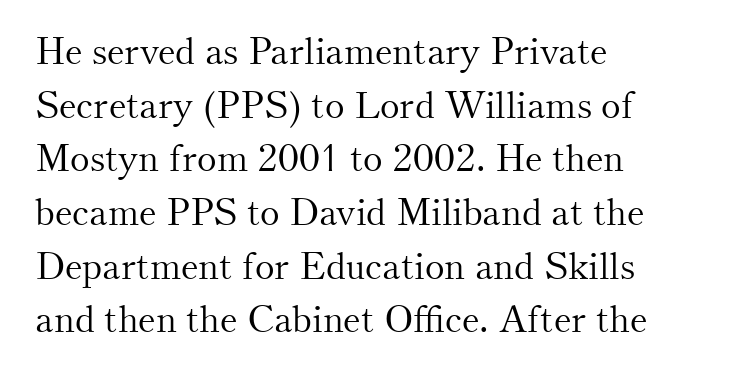
The vertical gap from one line to the next is medium. Small tapered or slab feet sit at the stroke ends, so this counts as serif. Glance below the letters and you will spot only blank space. Observe the ordinary spacing: letters are neighbours, not strangers.
